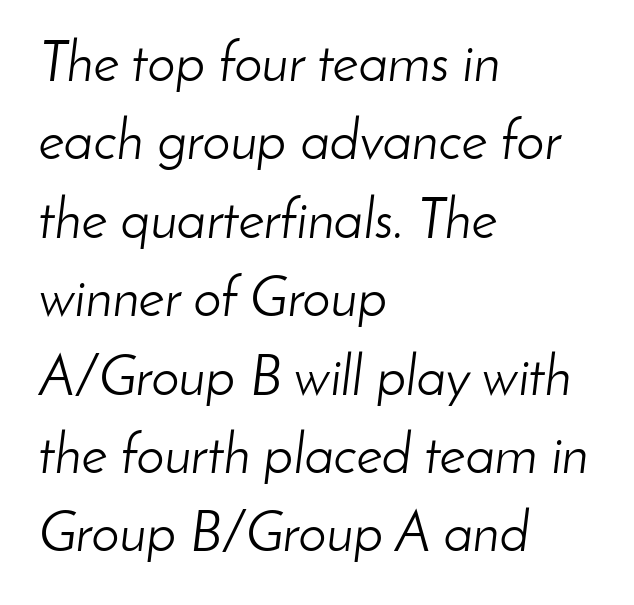
Q: Is the text bold? A: No.
Q: Is the text italic (slanted)? A: Yes, it leans right by about 8 degrees.
Q: Is the text underlined? A: No.
Q: How is the paragraph aligned? A: Left-aligned.
Q: Is the spacing between letters normal or unusually wide? A: Normal.
Q: Is the spacing between lines tight, normal or loose? A: Normal.
Q: Width (condensed, normal, or wide)? A: Normal.
Q: Stroke contrast? A: Low.
Q: x-height? A: Small.
Q: Monospaced? A: No.
